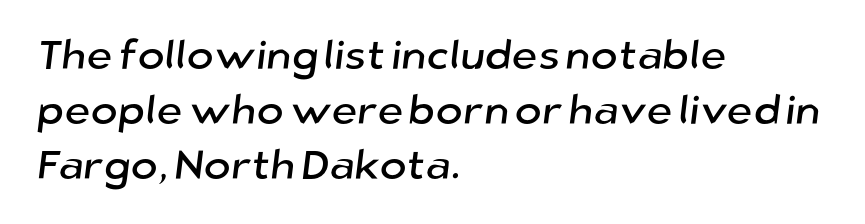
Examine the stroke ends and you'll find no serifs. Is the block centered? No — it sits flush against the left margin. Lines of text with bare space underneath. Looks like regular typesetting: each glyph gets only the width it needs.
